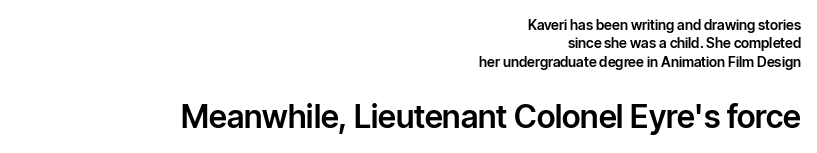
{"serif": "no", "italic": "no", "width": "normal", "stroke_contrast": "low", "x_height": "medium", "monospaced": "no", "underline": "no", "align": "right", "line_spacing": "normal", "line_spacing_ratio": 1.32, "letter_spacing": "normal", "letter_spacing_em": 0.0, "larger_block": "second", "size_ratio": 2.29, "glyph_px": 32}
